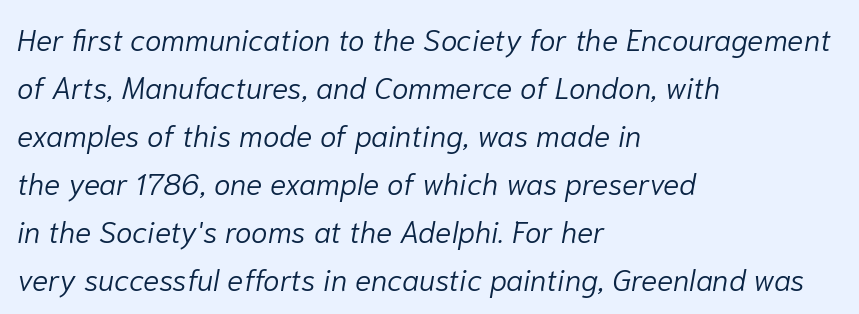
The image shows 30 px light type, italic (leaning right); set left-aligned, normal line spacing (1.6x), normal letter spacing, not underlined; low stroke contrast and a medium x-height.
